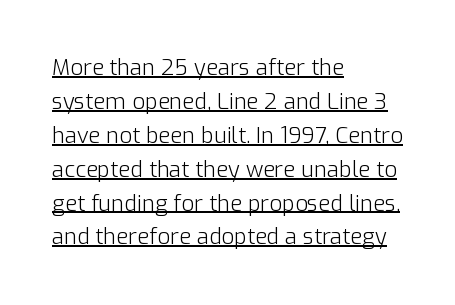
Q: Is the text bold? A: No.
Q: Is the text italic (slanted)? A: No, it is upright.
Q: Is the text underlined? A: Yes.
Q: How is the paragraph aligned? A: Left-aligned.
Q: Is the spacing between letters normal or unusually wide? A: Normal.
Q: Is the spacing between lines tight, normal or loose? A: Normal.
